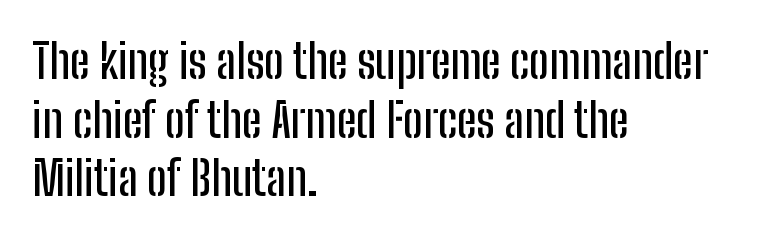
Q: Is the text italic (slanted)? A: No, it is upright.
Q: Is the typeface a serif or a sans-serif typeface? A: Sans-serif.
Q: Is the text underlined? A: No.
Q: How is the paragraph aligned? A: Left-aligned.
Q: Is the spacing between letters normal or unusually wide? A: Normal.
Q: Is the spacing between lines tight, normal or loose? A: Normal.
Q: Width (condensed, normal, or wide)? A: Condensed.
Q: Stroke contrast? A: Low.
Q: x-height? A: Medium.
Q: Monospaced? A: No.
